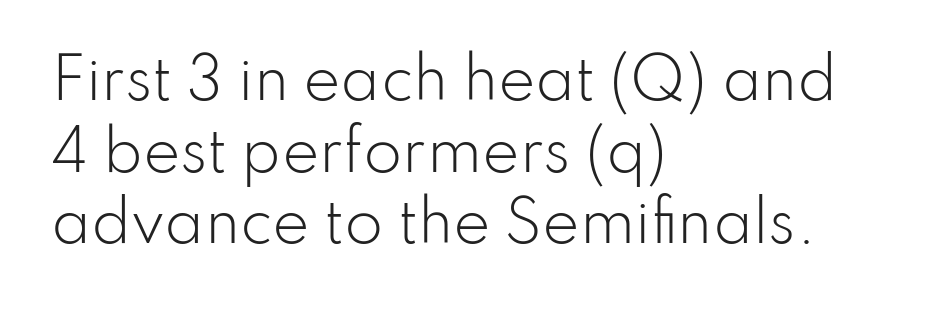
The image shows 56 px light sans-serif type, upright; set left-aligned, normal line spacing (1.28x), normal letter spacing, not underlined; low stroke contrast and a small x-height.
